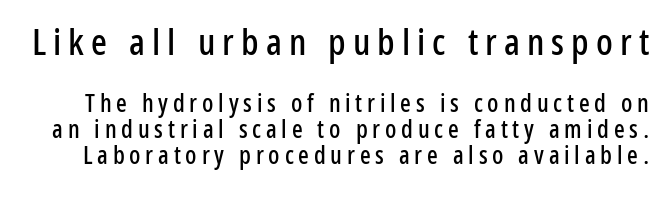
{"serif": "no", "italic": "no", "width": "condensed", "stroke_contrast": "low", "x_height": "medium", "monospaced": "no", "underline": "no", "line_spacing": "tight", "line_spacing_ratio": 1.04, "larger_block": "first", "size_ratio": 1.48, "glyph_px": 37}
